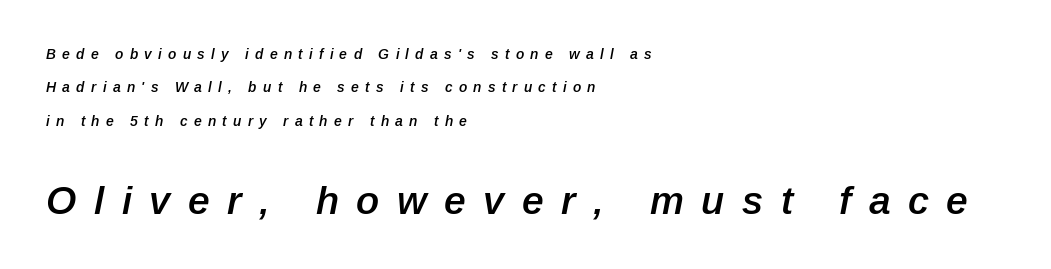
Here the designer chose a conventional face with non-uniform glyph widths. The horizontal fit of the characters is loose and conspicuously gappy. Line spacing here is loose. Horizontally, the lines are justified to the leading edge only.
